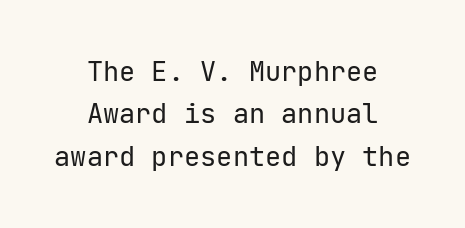
Horizontal bands of white between lines are of average thickness. Does the copy run flush right? No — it is centered line by line. There is no visible air inserted between adjacent glyphs. The letters stand straight up with perfectly vertical stems. Caption: face not bold, strokes unweighted. A clean baseline with only descenders dipping below it.
